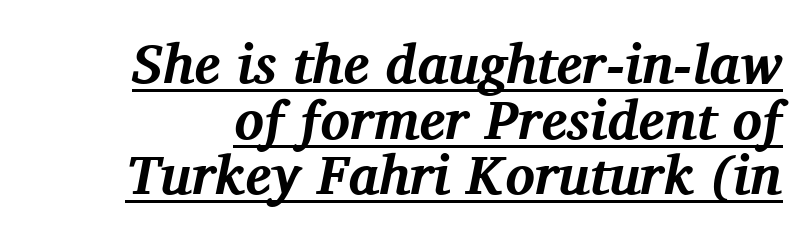
{"serif": "yes", "italic": "yes", "lean": "right", "slant_degrees": 11, "bold": "yes", "weight": "bold", "width": "normal", "stroke_contrast": "medium", "x_height": "medium", "monospaced": "no", "underline": "yes", "align": "right", "line_spacing": "tight", "line_spacing_ratio": 1.01, "letter_spacing": "normal", "letter_spacing_em": 0.0, "glyph_px": 55}
